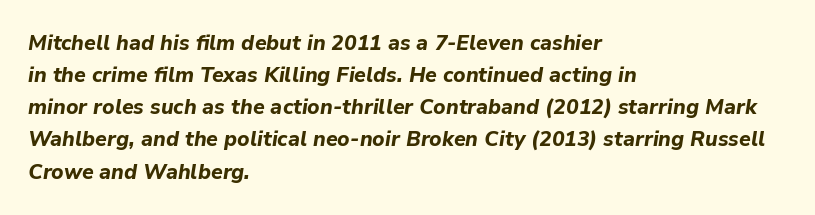
The image shows 21 px bold type, italic (leaning right); set left-aligned, normal line spacing (1.53x), normal letter spacing, not underlined.
